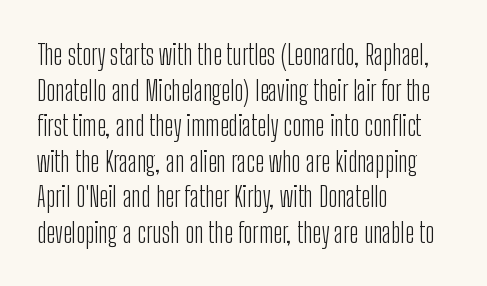
Are there feet on the stems? There aren't — it's a sans. Weight class: somewhere from thin through regular. If you drew a ruler down the left edge, every line would touch it. This block has exactly the height ordinary leading produces. When letters stand straight like this, we call the style roman or upright.
